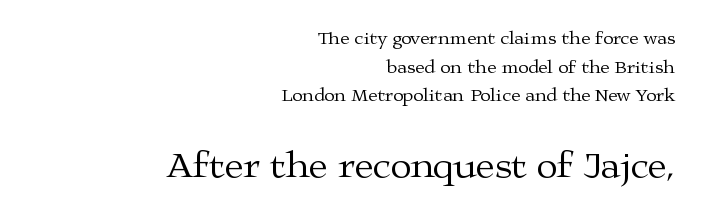
The face used here is rendered with its standard letterfit. You can tell from the footed stems that serif type was used. Horizontally, the lines are justified to the trailing edge only. The letters advance in unequal steps, a hallmark of proportional type.
